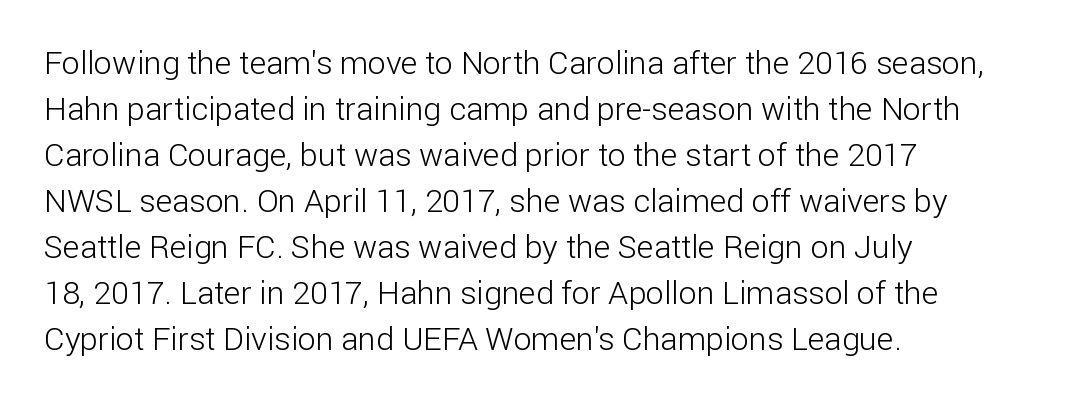
Q: Is the text bold? A: No.
Q: Is the text italic (slanted)? A: No, it is upright.
Q: Is the typeface a serif or a sans-serif typeface? A: Sans-serif.
Q: Is the text underlined? A: No.
Q: How is the paragraph aligned? A: Left-aligned.
Q: Is the spacing between letters normal or unusually wide? A: Normal.
Q: Is the spacing between lines tight, normal or loose? A: Normal.
Q: Width (condensed, normal, or wide)? A: Normal.
Q: Stroke contrast? A: Low.
Q: x-height? A: Medium.
Q: Monospaced? A: No.
